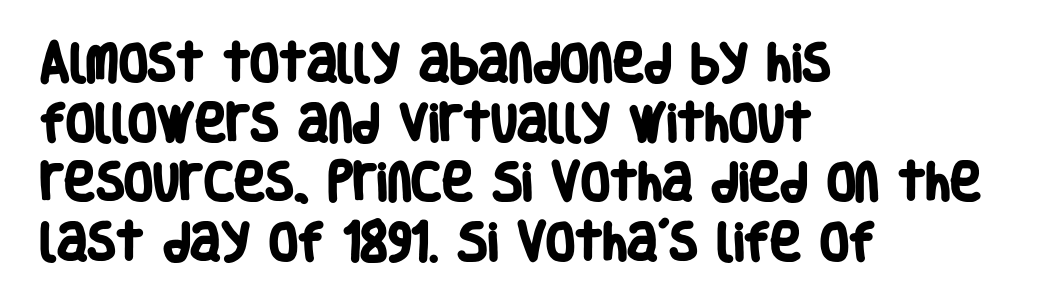
Just letters on the line, the space beneath them empty. Its strokes are broad and dark, the hallmark of bold type. This sample keeps an unexceptional amount of space between lines. This rendering leaves character spacing at its baseline value. A typesetter would call this proportional, since set widths differ per character. Each line starts at the same left margin while the right side varies.
